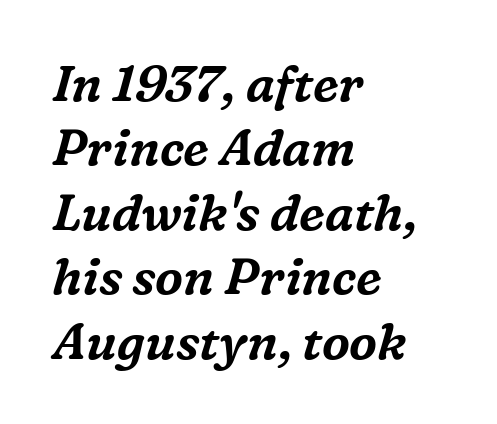
A clean baseline with only descenders dipping below it. The rendering uses natural spacing where letterforms have individual widths. Font category for this specimen: serif. Summary of vertical rhythm: regular, with standard interline spacing. Tracking value appears to be zero — textbook default spacing.
